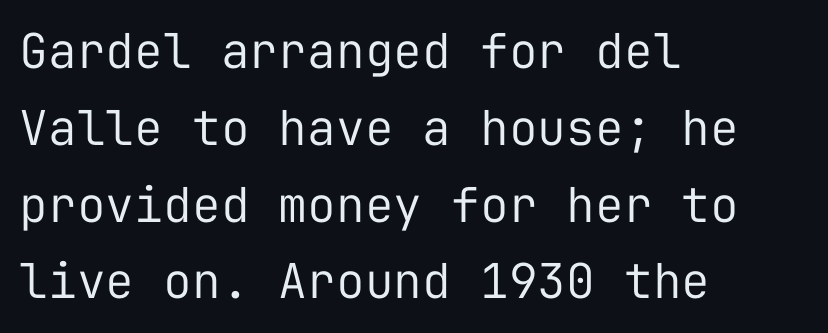
Q: Is the text bold? A: No.
Q: Is the text italic (slanted)? A: No, it is upright.
Q: Is the typeface a serif or a sans-serif typeface? A: Sans-serif.
Q: Is the text underlined? A: No.
Q: How is the paragraph aligned? A: Left-aligned.
Q: Is the spacing between letters normal or unusually wide? A: Normal.
Q: Is the spacing between lines tight, normal or loose? A: Normal.
Q: Width (condensed, normal, or wide)? A: Normal.
Q: Stroke contrast? A: Low.
Q: x-height? A: Medium.
Q: Monospaced? A: Yes.
